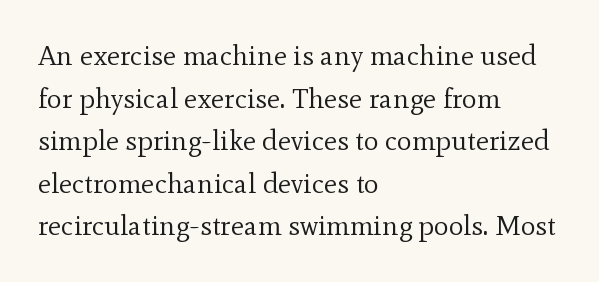
The image shows 28 px regular-weight serif type, upright; set left-aligned, normal line spacing (1.52x), normal letter spacing, not underlined; a small x-height.
